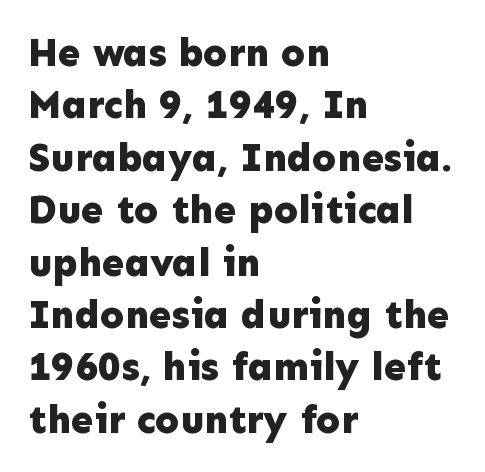
Q: Is the text bold? A: Yes.
Q: Is the text italic (slanted)? A: No, it is upright.
Q: Is the typeface a serif or a sans-serif typeface? A: Sans-serif.
Q: Is the text underlined? A: No.
Q: How is the paragraph aligned? A: Left-aligned.
Q: Is the spacing between letters normal or unusually wide? A: Normal.
Q: Is the spacing between lines tight, normal or loose? A: Normal.
Q: Width (condensed, normal, or wide)? A: Normal.
Q: Stroke contrast? A: Low.
Q: x-height? A: Medium.
Q: Monospaced? A: No.
